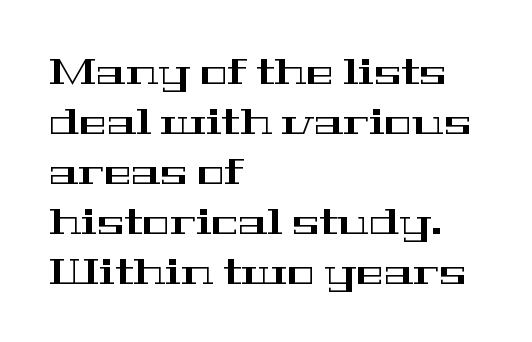
{"serif": "yes", "italic": "no", "width": "wide", "stroke_contrast": "high", "x_height": "medium", "monospaced": "no", "underline": "no", "align": "left", "line_spacing": "normal", "line_spacing_ratio": 1.35, "letter_spacing": "normal", "letter_spacing_em": 0.0, "glyph_px": 37}
